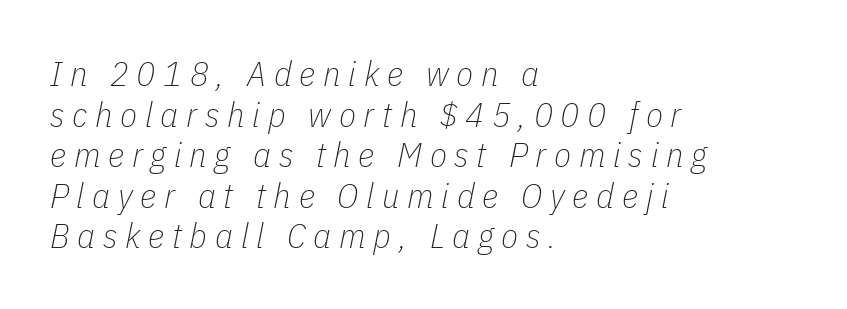
The image shows 35 px thin, condensed type, italic (leaning right); set left-aligned, line spacing 1.16x, unusually wide letter spacing (+0.22 em), not underlined; low stroke contrast and a medium x-height.
